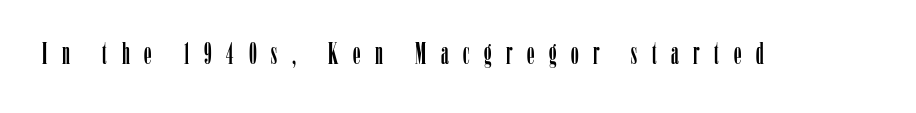
The image shows 30 px condensed serif type, upright; set unusually wide letter spacing (+0.49 em), not underlined; low stroke contrast and a medium x-height.
